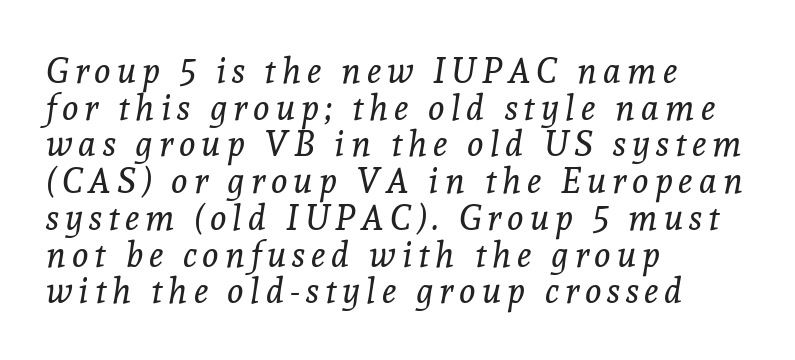
Q: Is the text bold? A: No.
Q: Is the text italic (slanted)? A: Yes, it leans right by about 8 degrees.
Q: Is the typeface a serif or a sans-serif typeface? A: Serif.
Q: Is the text underlined? A: No.
Q: How is the paragraph aligned? A: Left-aligned.
Q: Is the spacing between lines tight, normal or loose? A: Tight.
Q: Width (condensed, normal, or wide)? A: Normal.
Q: x-height? A: Medium.
Q: Monospaced? A: No.
